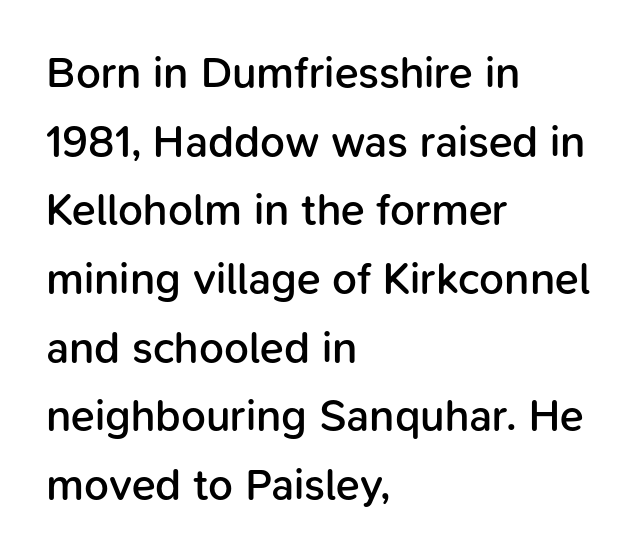
{"serif": "no", "italic": "no", "bold": "semi", "weight": "semibold", "width": "normal", "stroke_contrast": "low", "x_height": "medium", "monospaced": "no", "underline": "no", "align": "left", "line_spacing": "normal", "line_spacing_ratio": 1.56, "letter_spacing": "normal", "letter_spacing_em": 0.0, "glyph_px": 44}
